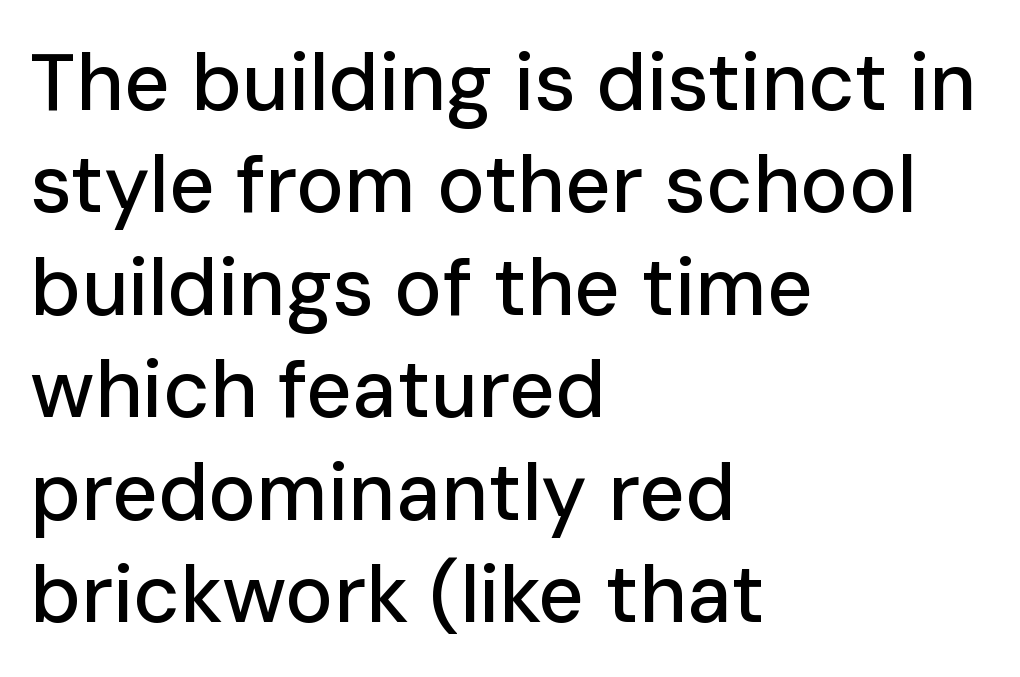
Q: Is the text italic (slanted)? A: No, it is upright.
Q: Is the typeface a serif or a sans-serif typeface? A: Sans-serif.
Q: Is the text underlined? A: No.
Q: How is the paragraph aligned? A: Left-aligned.
Q: Is the spacing between letters normal or unusually wide? A: Normal.
Q: Is the spacing between lines tight, normal or loose? A: Normal.
Q: Width (condensed, normal, or wide)? A: Normal.
Q: Stroke contrast? A: Low.
Q: x-height? A: Medium.
Q: Monospaced? A: No.
